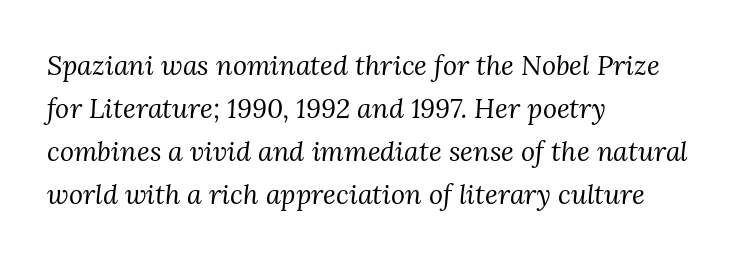
The image shows 27 px text type, italic (leaning right); set left-aligned, normal line spacing (1.59x), normal letter spacing, not underlined.
